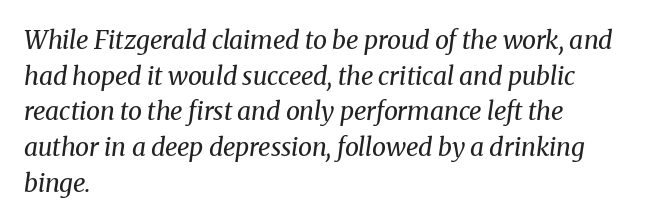
A bare baseline throughout the passage. One-word summary of the alignment: left. In terms of posture, this sample is oblique. Leading matches the norm, producing a regular column.
